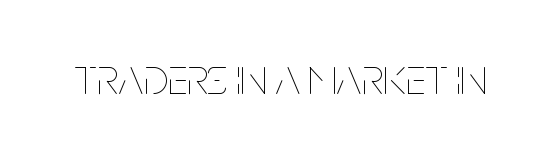
Quick note: underline off. Stroke thickness stays within the range of a standard reading face or lighter. Spacing verdict: proportional, widths tailored to each character. Ordinary non-slanted type is in use.
